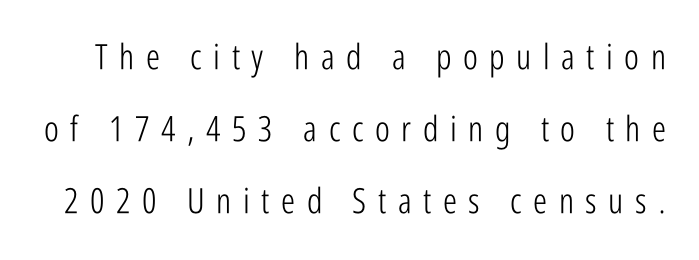
The image shows 35 px light, condensed sans-serif type, upright; set loose line spacing (2.06x), unusually wide letter spacing (+0.33 em), not underlined; low stroke contrast and a medium x-height.
